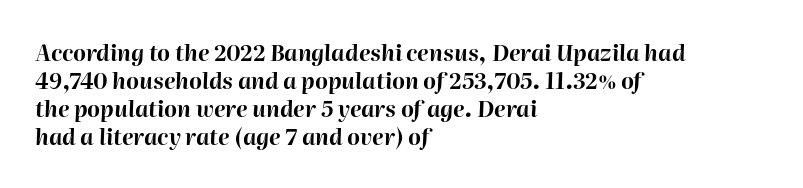
{"italic": "yes", "lean": "right", "slant_degrees": 2, "bold": "yes", "underline": "no", "align": "left", "line_spacing": "normal", "line_spacing_ratio": 1.28, "letter_spacing": "normal", "letter_spacing_em": 0.0, "glyph_px": 22}
